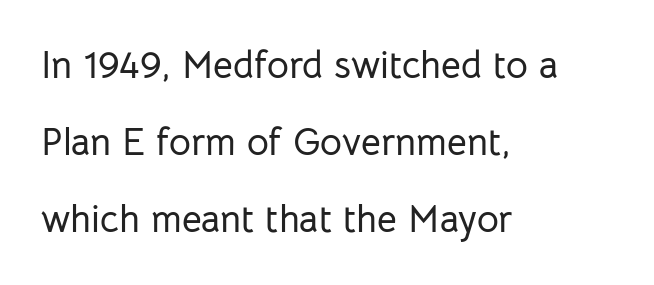
Q: Is the text italic (slanted)? A: No, it is upright.
Q: Is the typeface a serif or a sans-serif typeface? A: Sans-serif.
Q: Is the text underlined? A: No.
Q: How is the paragraph aligned? A: Left-aligned.
Q: Is the spacing between letters normal or unusually wide? A: Normal.
Q: Is the spacing between lines tight, normal or loose? A: Loose.
Q: Width (condensed, normal, or wide)? A: Normal.
Q: Stroke contrast? A: Low.
Q: x-height? A: Medium.
Q: Monospaced? A: No.
